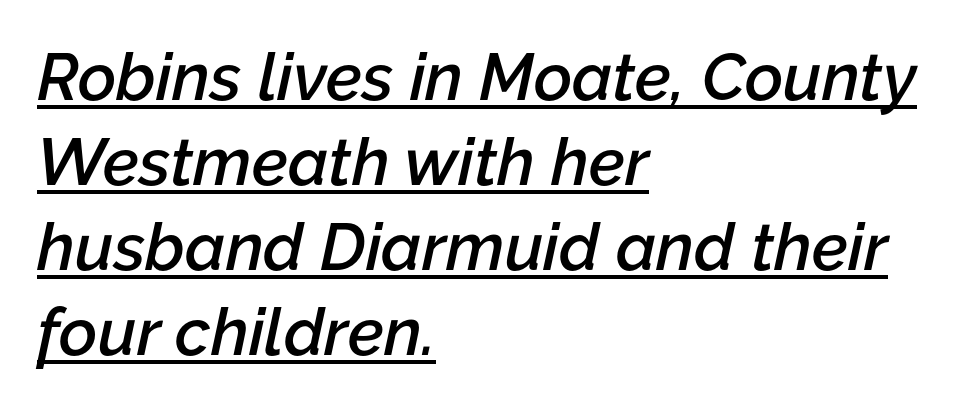
The image shows 66 px semibold type, italic (leaning right); set left-aligned, normal line spacing (1.29x), normal letter spacing, underlined; low stroke contrast and a medium x-height.
